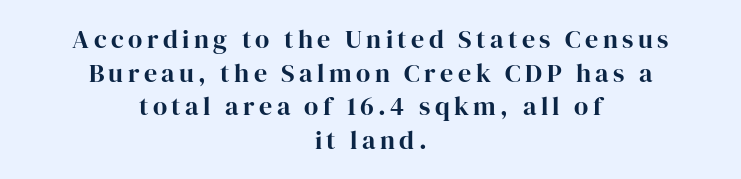
Characters remain perfectly vertical along every line. The string is rendered with underlining switched off. Leftover space on each line is divided equally before and after the words. One glance says typical: line gaps are just what's usual.
